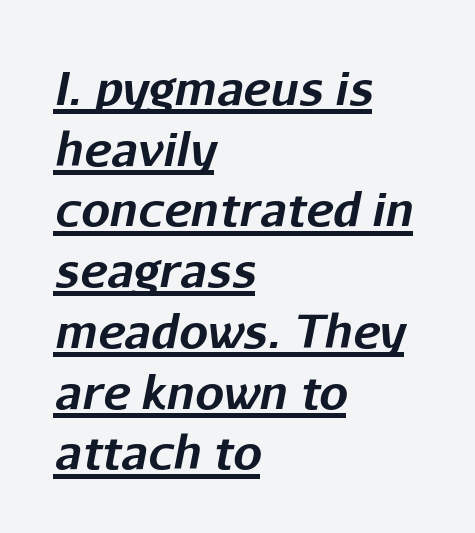
{"italic": "yes", "lean": "right", "slant_degrees": 11, "bold": "yes", "weight": "bold", "width": "normal", "stroke_contrast": "low", "x_height": "medium", "monospaced": "no", "underline": "yes", "align": "left", "line_spacing": "normal", "line_spacing_ratio": 1.32, "letter_spacing": "normal", "letter_spacing_em": 0.0, "glyph_px": 46}
